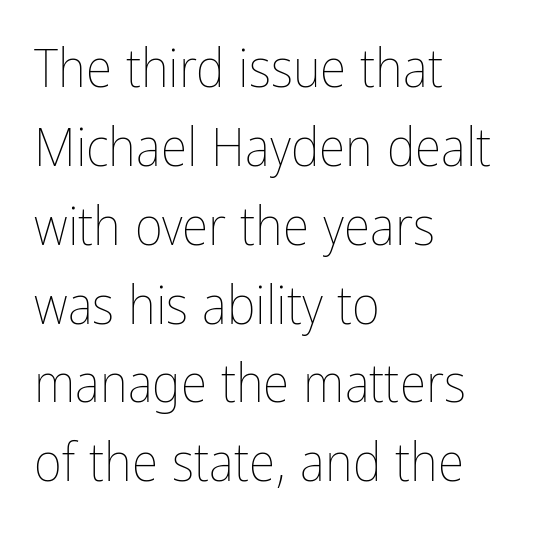
The image shows 54 px thin, condensed type, upright; set left-aligned, normal line spacing (1.46x), normal letter spacing, not underlined; low stroke contrast and a medium x-height.
